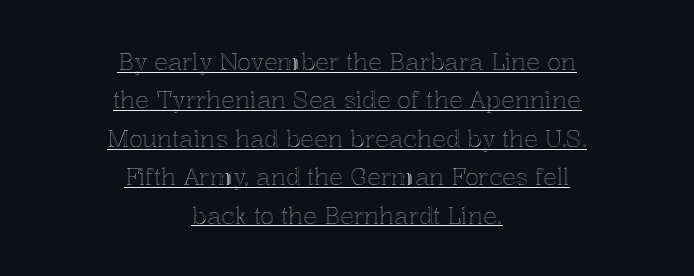
Q: Is the text italic (slanted)? A: No, it is upright.
Q: Is the text underlined? A: Yes.
Q: How is the paragraph aligned? A: Centered.
Q: Is the spacing between letters normal or unusually wide? A: Normal.
Q: Is the spacing between lines tight, normal or loose? A: Normal.
